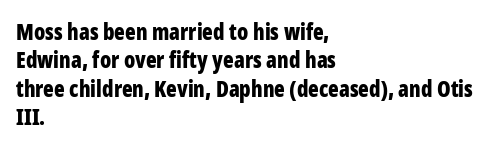
{"italic": "no", "bold": "yes", "underline": "no", "align": "left", "line_spacing": "normal", "line_spacing_ratio": 1.29, "letter_spacing": "normal", "letter_spacing_em": 0.0, "glyph_px": 22}
